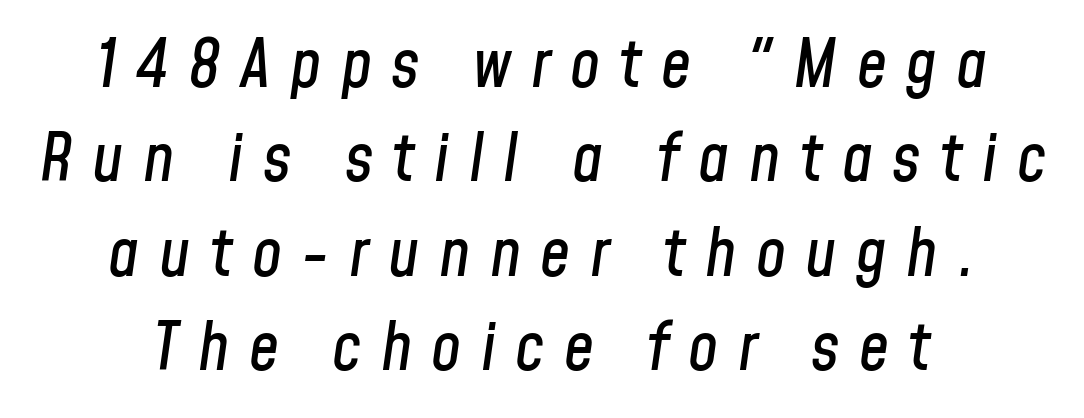
The image shows 67 px condensed type, italic (leaning right); set centered, normal line spacing (1.41x), unusually wide letter spacing (+0.29 em), not underlined; low stroke contrast and a medium x-height.
